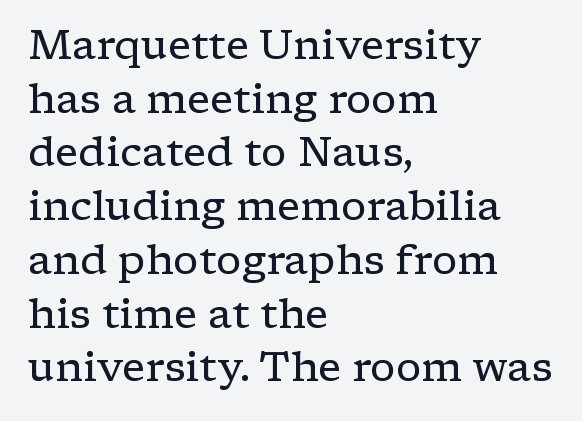
{"serif": "yes", "italic": "no", "bold": "no", "weight": "regular", "width": "wide", "stroke_contrast": "low", "x_height": "medium", "monospaced": "no", "underline": "no", "align": "left", "line_spacing": "normal", "line_spacing_ratio": 1.31, "letter_spacing": "normal", "letter_spacing_em": 0.0, "glyph_px": 41}
